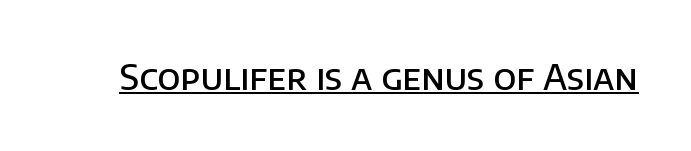
The image shows 35 px semibold sans-serif type, upright; set normal letter spacing, underlined; low stroke contrast and a large x-height.
